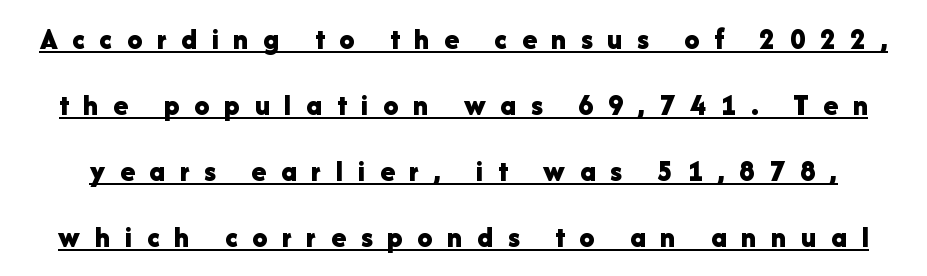
Q: Is the text bold? A: Yes.
Q: Is the text italic (slanted)? A: No, it is upright.
Q: Is the typeface a serif or a sans-serif typeface? A: Sans-serif.
Q: Is the text underlined? A: Yes.
Q: Is the spacing between letters normal or unusually wide? A: Unusually wide.
Q: Is the spacing between lines tight, normal or loose? A: Loose.
Q: Width (condensed, normal, or wide)? A: Normal.
Q: Stroke contrast? A: Low.
Q: x-height? A: Medium.
Q: Monospaced? A: No.
